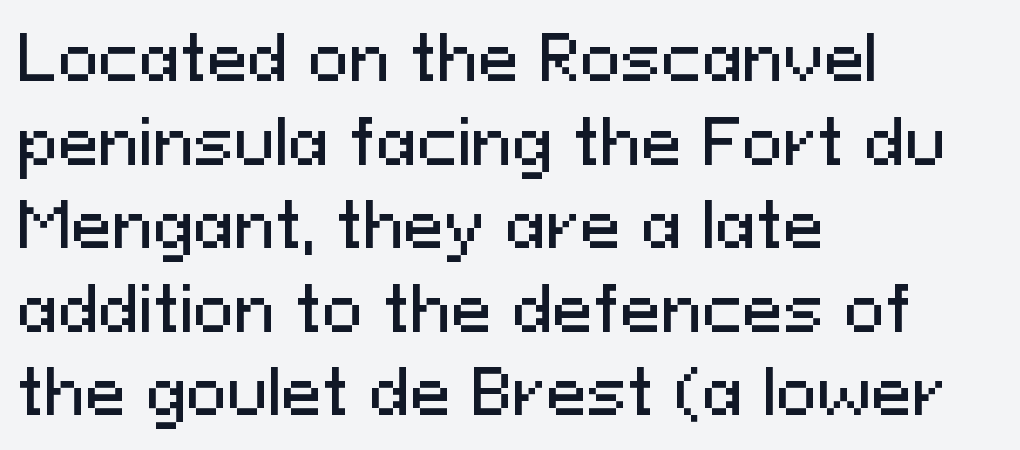
{"serif": "no", "italic": "no", "width": "normal", "stroke_contrast": "medium", "x_height": "medium", "monospaced": "no", "underline": "no", "align": "left", "line_spacing": "normal", "line_spacing_ratio": 1.37, "letter_spacing": "normal", "letter_spacing_em": 0.0, "glyph_px": 61}
